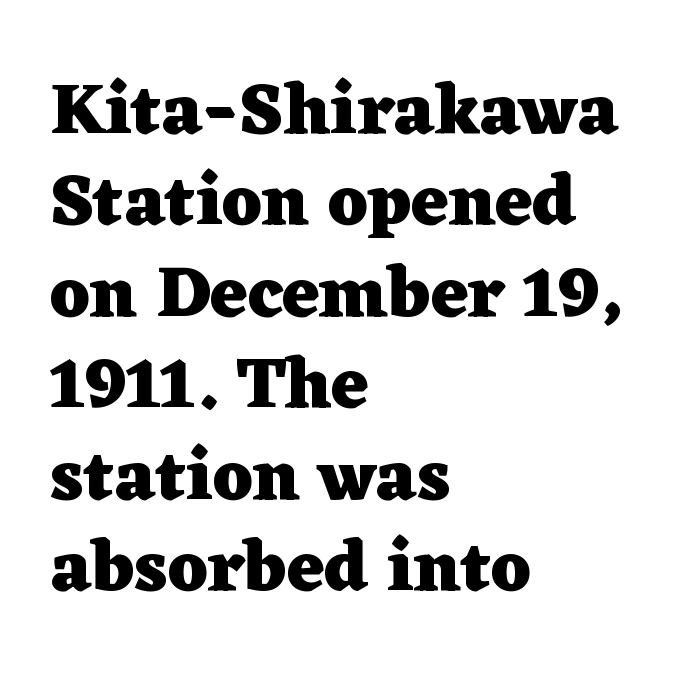
The image shows 72 px heavy, wide serif type, upright; set left-aligned, normal line spacing (1.27x), normal letter spacing, not underlined; low stroke contrast and a medium x-height.
